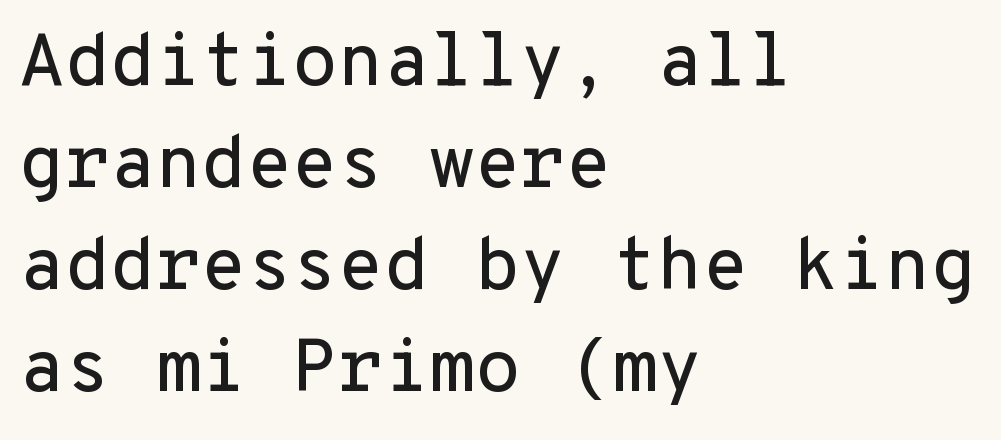
Q: Is the text italic (slanted)? A: No, it is upright.
Q: Is the typeface a serif or a sans-serif typeface? A: Sans-serif.
Q: Is the text underlined? A: No.
Q: How is the paragraph aligned? A: Left-aligned.
Q: Is the spacing between letters normal or unusually wide? A: Normal.
Q: Is the spacing between lines tight, normal or loose? A: Normal.
Q: Width (condensed, normal, or wide)? A: Normal.
Q: Stroke contrast? A: Low.
Q: x-height? A: Medium.
Q: Monospaced? A: Yes.
